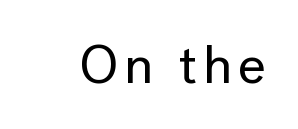
The image shows 54 px sans-serif type, upright; set not underlined; low stroke contrast and a medium x-height.
